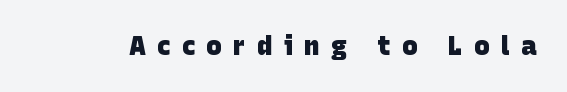
{"bold": "yes", "underline": "no", "letter_spacing": "wide", "letter_spacing_em": 0.44, "glyph_px": 26}
